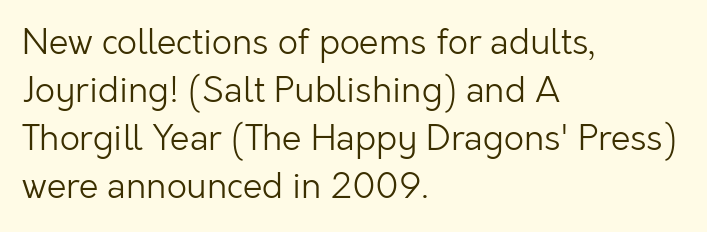
Q: Is the text bold? A: No.
Q: Is the text italic (slanted)? A: No, it is upright.
Q: Is the typeface a serif or a sans-serif typeface? A: Sans-serif.
Q: Is the text underlined? A: No.
Q: How is the paragraph aligned? A: Left-aligned.
Q: Is the spacing between letters normal or unusually wide? A: Normal.
Q: Is the spacing between lines tight, normal or loose? A: Normal.
Q: Width (condensed, normal, or wide)? A: Normal.
Q: Stroke contrast? A: Low.
Q: x-height? A: Medium.
Q: Monospaced? A: No.
